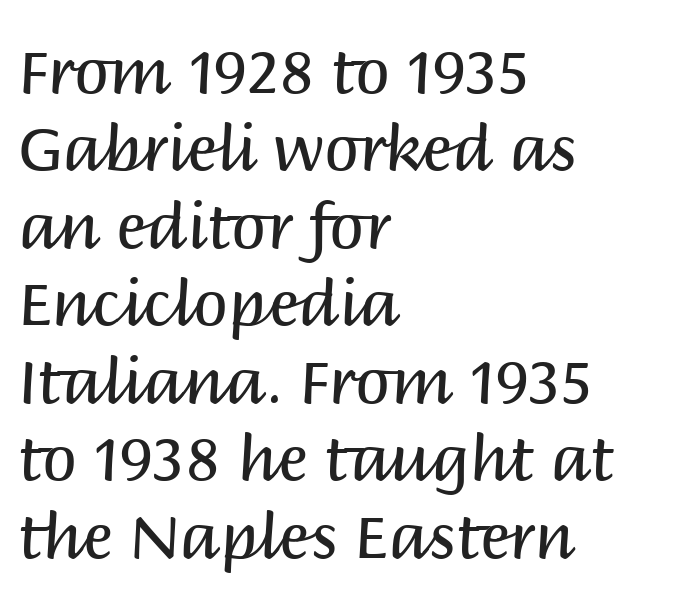
Q: Is the text bold? A: No.
Q: Is the text italic (slanted)? A: Yes.
Q: Is the typeface a serif or a sans-serif typeface? A: Sans-serif.
Q: Is the text underlined? A: No.
Q: How is the paragraph aligned? A: Left-aligned.
Q: Is the spacing between letters normal or unusually wide? A: Normal.
Q: Is the spacing between lines tight, normal or loose? A: Normal.
Q: Width (condensed, normal, or wide)? A: Normal.
Q: Stroke contrast? A: Medium.
Q: x-height? A: Large.
Q: Monospaced? A: No.
